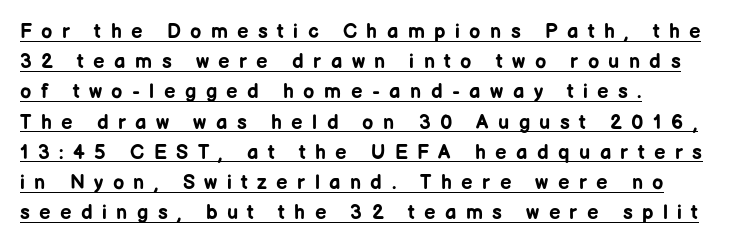
{"italic": "no", "bold": "yes", "underline": "yes", "align": "left", "line_spacing": "normal", "line_spacing_ratio": 1.51, "letter_spacing": "wide", "letter_spacing_em": 0.47, "glyph_px": 20}
